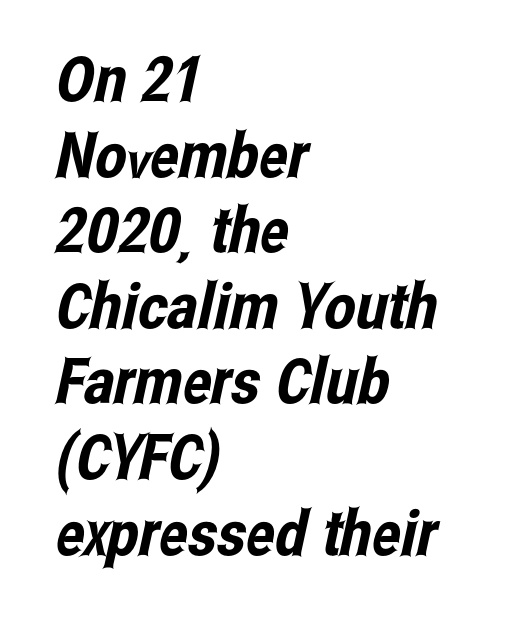
Glyph-to-glyph distance matches everyday printed text. Check the space under the baseline: it is left empty. In terms of letterform style, serifs are entirely absent. Character widths vary here, with narrow letters taking less room than wide ones.
